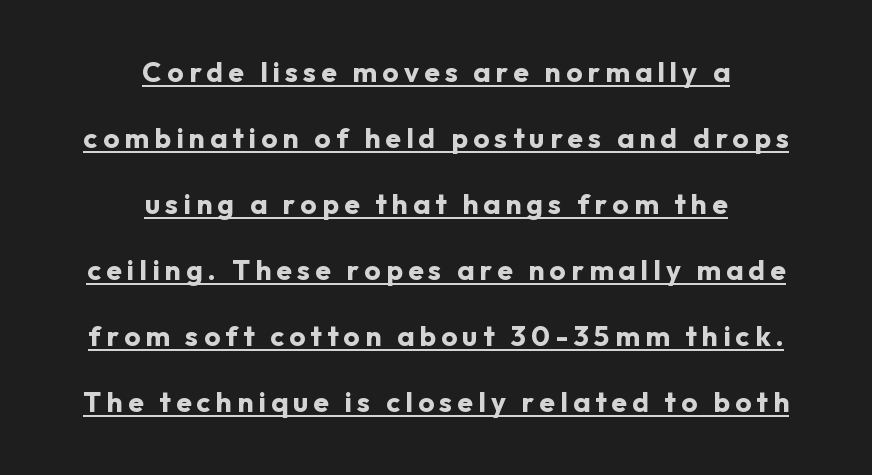
{"serif": "no", "italic": "no", "bold": "yes", "weight": "bold", "width": "normal", "stroke_contrast": "low", "x_height": "medium", "monospaced": "no", "underline": "yes", "align": "center", "line_spacing": "loose", "line_spacing_ratio": 2.36, "glyph_px": 28}
